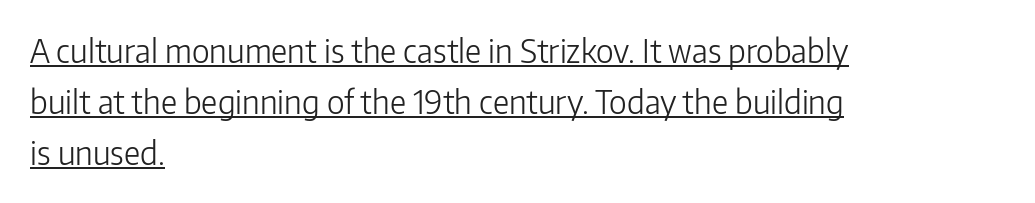
The image shows 32 px light sans-serif type, upright; set left-aligned, normal line spacing (1.59x), normal letter spacing, underlined; low stroke contrast and a medium x-height.
